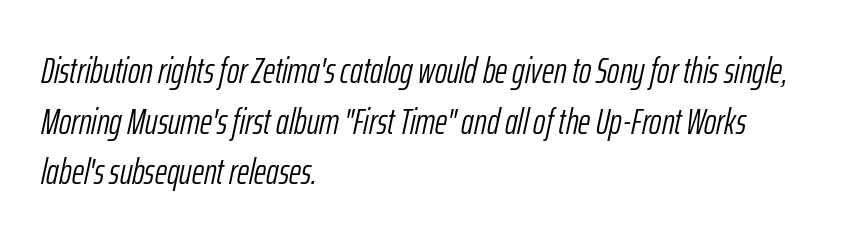
The image shows 37 px light, condensed type, italic (leaning right); set left-aligned, normal line spacing (1.37x), normal letter spacing, not underlined; low stroke contrast and a medium x-height.
